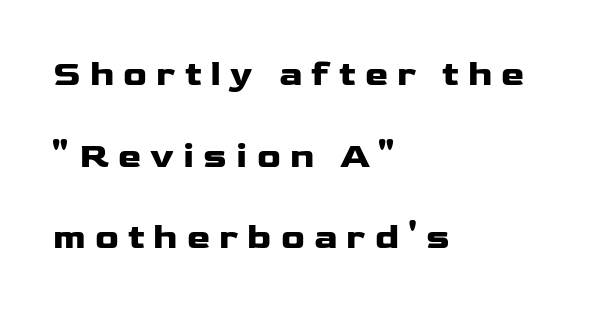
The image shows 35 px heavy, wide sans-serif type, upright; set left-aligned, loose line spacing (2.33x), unusually wide letter spacing (+0.26 em), not underlined; low stroke contrast and a medium x-height.
